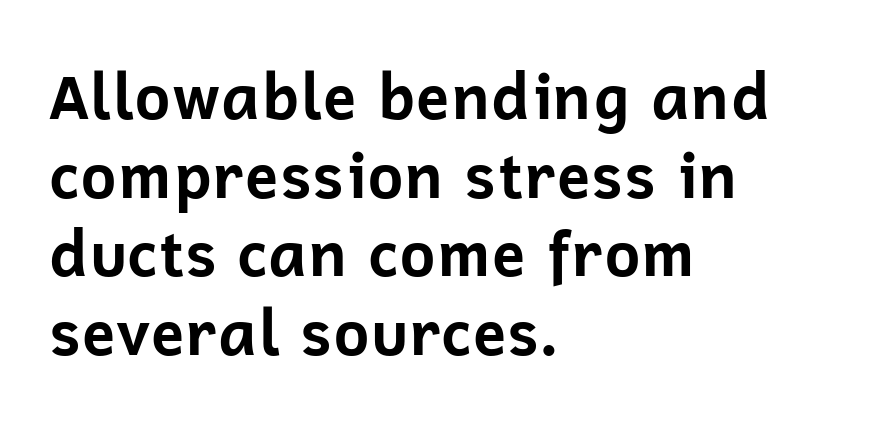
The image shows 62 px bold sans-serif type, upright; set left-aligned, normal line spacing (1.27x), normal letter spacing, not underlined; low stroke contrast and a medium x-height.
